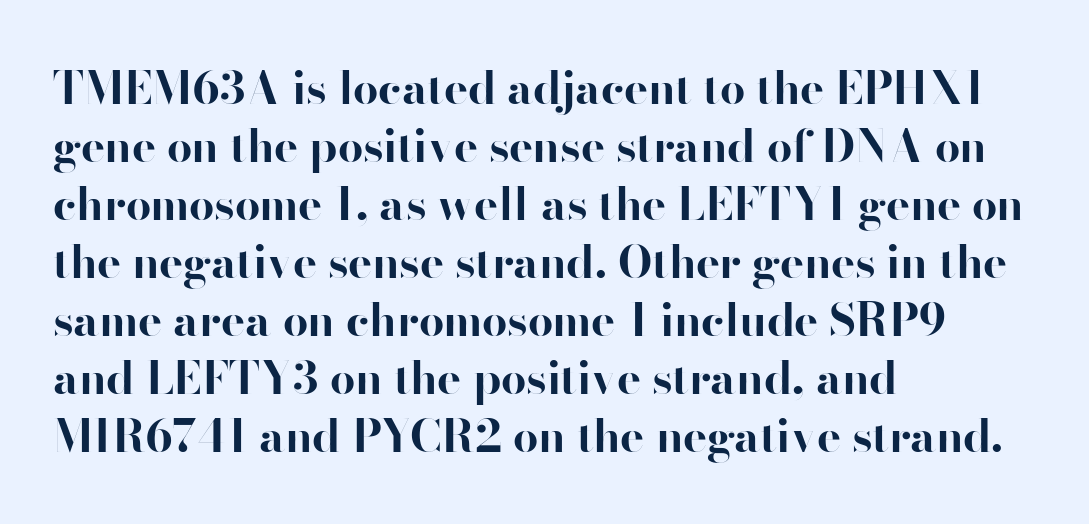
The image shows 45 px bold sans-serif type, upright; set left-aligned, normal line spacing (1.29x), normal letter spacing, not underlined; high stroke contrast and a small x-height.
